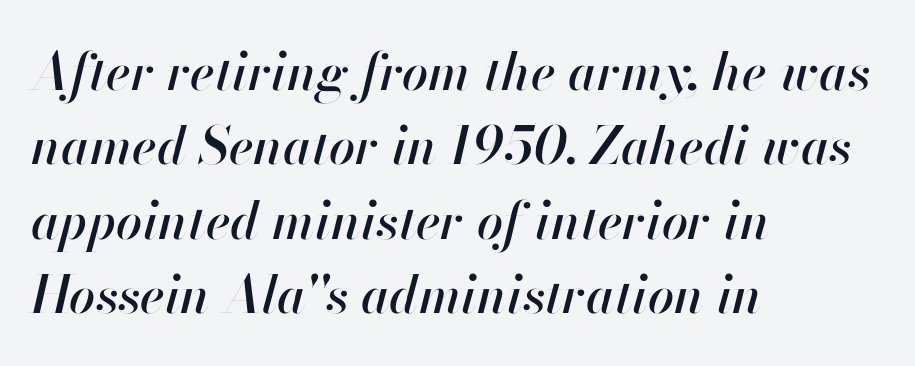
Notice how the passage keeps a crisp vertical edge on the left only. Underline: absent. Is the type slanted? Yes — the strokes lean at a clear angle. Does extra space separate the letters? No, they use regular spacing. Here the designer chose a conventional face with non-uniform glyph widths. The vertical gap from one line to the next is medium.
